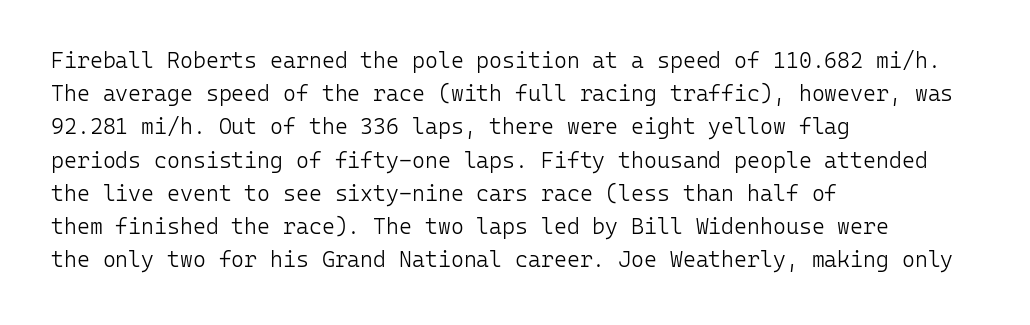
Tall strokes in this sample are plumb rather than angled. Weight: regular or lighter. Tracking value appears to be zero — textbook default spacing. The passage shown stacks its lines at a standard gap. The lines in this sample share a left origin and differ only in where they stop. Anything drawn beneath the words? Only blank space.
